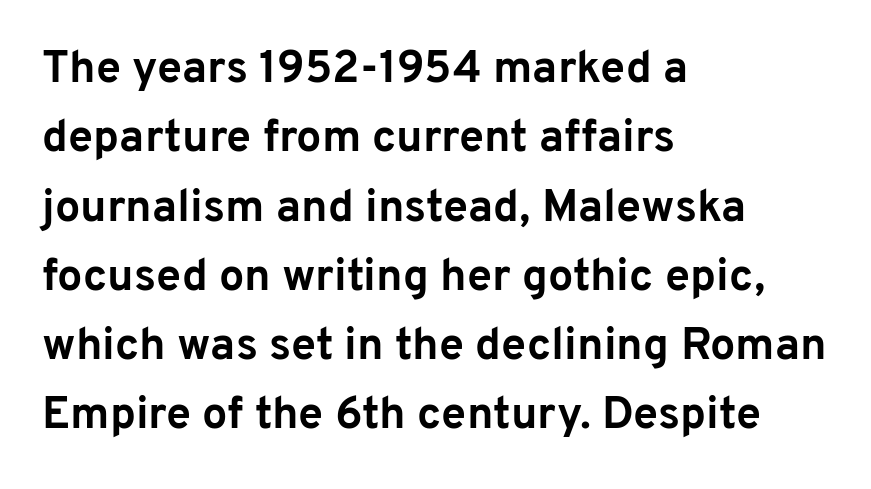
The image shows 45 px bold sans-serif type, upright; set left-aligned, normal line spacing (1.54x), normal letter spacing, not underlined; low stroke contrast and a medium x-height.
